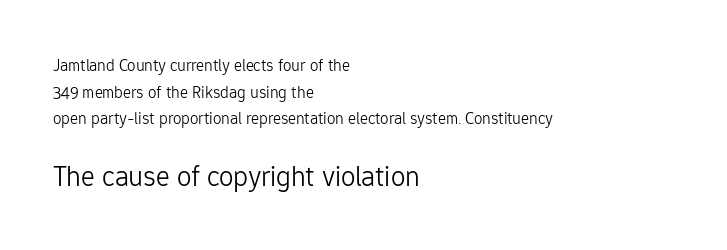
Q: Is the text bold? A: No.
Q: Is the text italic (slanted)? A: No, it is upright.
Q: Is the typeface a serif or a sans-serif typeface? A: Sans-serif.
Q: Is the text underlined? A: No.
Q: How is the paragraph aligned? A: Left-aligned.
Q: Is the spacing between letters normal or unusually wide? A: Normal.
Q: Is the spacing between lines tight, normal or loose? A: Normal.
Q: Which block of text is set in a larger size, the first (top) or the second (bottom)? A: The second (bottom) one.
Q: Width (condensed, normal, or wide)? A: Normal.
Q: Stroke contrast? A: Low.
Q: x-height? A: Medium.
Q: Monospaced? A: No.
